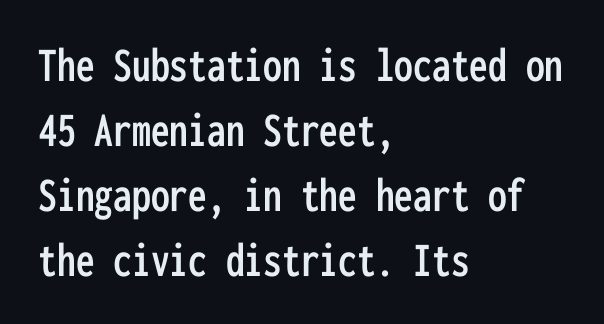
Q: Is the text italic (slanted)? A: No, it is upright.
Q: Is the typeface a serif or a sans-serif typeface? A: Sans-serif.
Q: Is the text underlined? A: No.
Q: How is the paragraph aligned? A: Left-aligned.
Q: Is the spacing between letters normal or unusually wide? A: Normal.
Q: Is the spacing between lines tight, normal or loose? A: Normal.
Q: Width (condensed, normal, or wide)? A: Condensed.
Q: Stroke contrast? A: Low.
Q: x-height? A: Medium.
Q: Monospaced? A: Yes.
